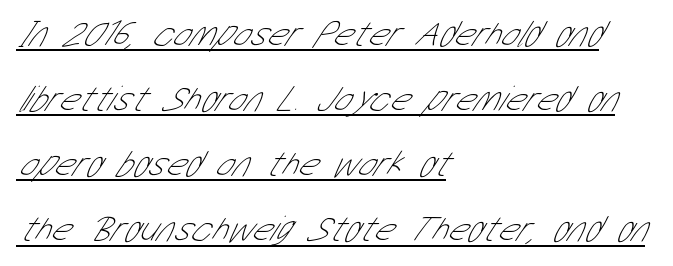
{"serif": "no", "bold": "no", "weight": "thin", "width": "condensed", "stroke_contrast": "low", "x_height": "medium", "monospaced": "no", "underline": "yes", "align": "left", "line_spacing_ratio": 1.76, "letter_spacing": "normal", "letter_spacing_em": 0.0, "glyph_px": 37}
